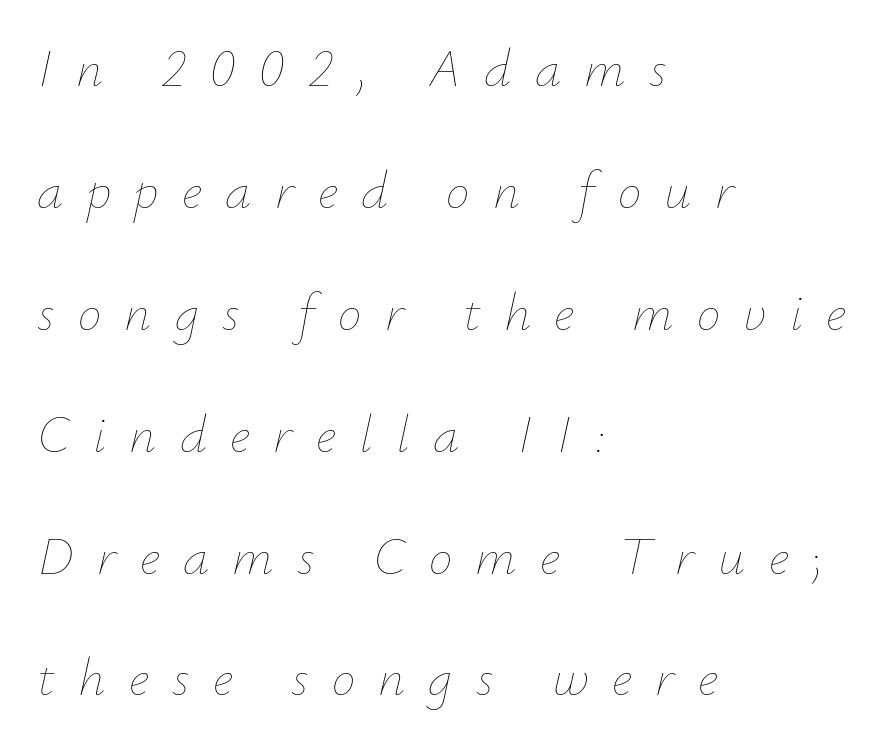
Is the type heavy? It reads as light-to-regular instead. Nobody drew a line under any word here. Caption: multi-line text, flush left, ragged right. The tracking reads as deliberately expanded to a designer's eye. Leading is clearly above the norm, producing a sparse column.
